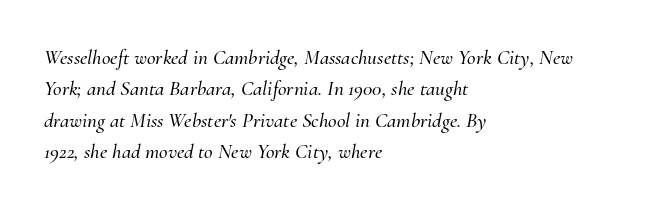
Q: Is the text italic (slanted)? A: Yes, it leans right by about 10 degrees.
Q: Is the text underlined? A: No.
Q: How is the paragraph aligned? A: Left-aligned.
Q: Is the spacing between letters normal or unusually wide? A: Normal.
Q: Is the spacing between lines tight, normal or loose? A: Normal.
